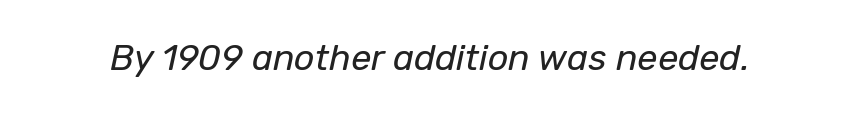
{"italic": "yes", "lean": "right", "slant_degrees": 12, "bold": "no", "weight": "regular", "width": "normal", "stroke_contrast": "low", "x_height": "medium", "monospaced": "no", "underline": "no", "letter_spacing": "normal", "letter_spacing_em": 0.0, "glyph_px": 36}
